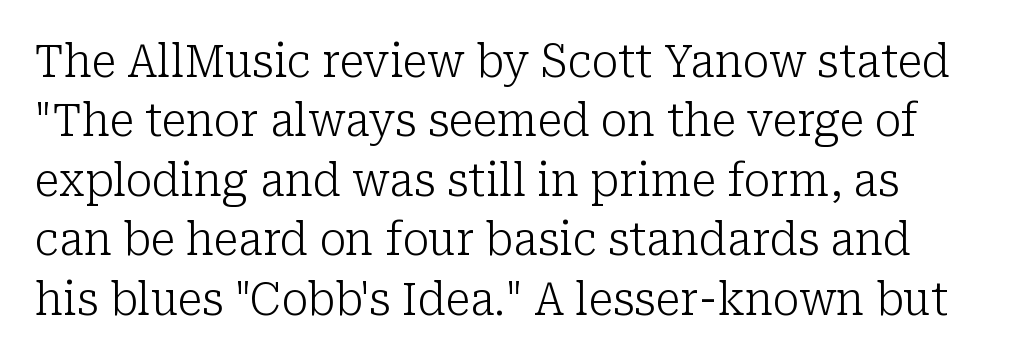
Q: Is the text bold? A: No.
Q: Is the text italic (slanted)? A: No, it is upright.
Q: Is the typeface a serif or a sans-serif typeface? A: Serif.
Q: Is the text underlined? A: No.
Q: Is the spacing between letters normal or unusually wide? A: Normal.
Q: Is the spacing between lines tight, normal or loose? A: Normal.
Q: Width (condensed, normal, or wide)? A: Normal.
Q: Stroke contrast? A: Low.
Q: x-height? A: Medium.
Q: Monospaced? A: No.
